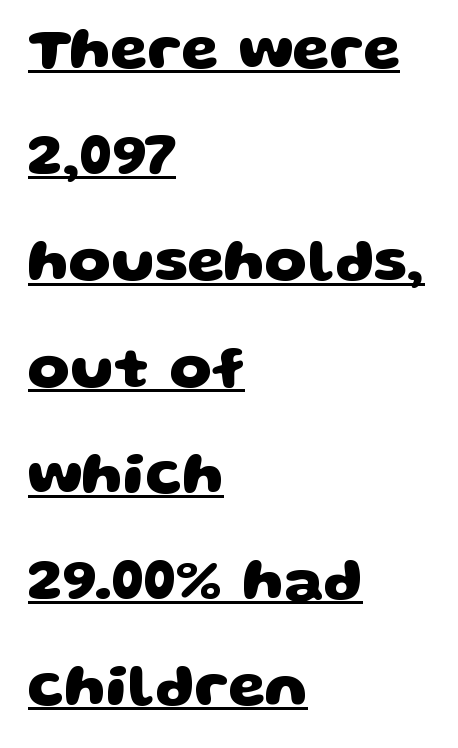
Q: Is the text bold? A: Yes.
Q: Is the typeface a serif or a sans-serif typeface? A: Sans-serif.
Q: Is the text underlined? A: Yes.
Q: How is the paragraph aligned? A: Left-aligned.
Q: Is the spacing between letters normal or unusually wide? A: Normal.
Q: Width (condensed, normal, or wide)? A: Wide.
Q: Stroke contrast? A: Low.
Q: x-height? A: Large.
Q: Monospaced? A: No.
